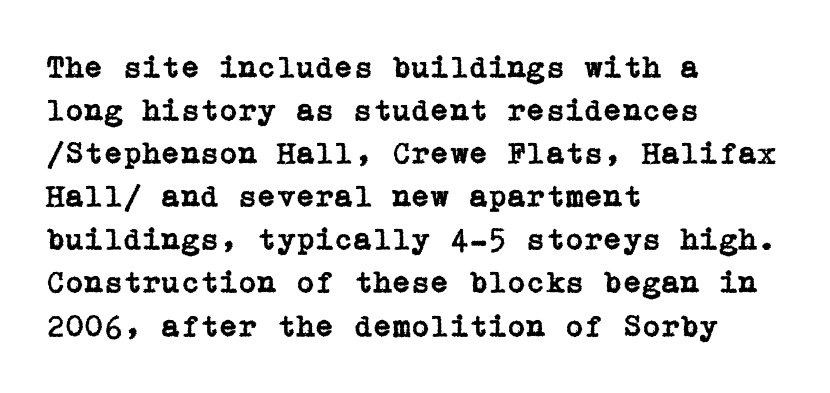
{"serif": "yes", "italic": "no", "width": "normal", "stroke_contrast": "low", "x_height": "medium", "underline": "no", "align": "left", "line_spacing": "normal", "line_spacing_ratio": 1.39, "letter_spacing": "normal", "letter_spacing_em": 0.0, "glyph_px": 31}
